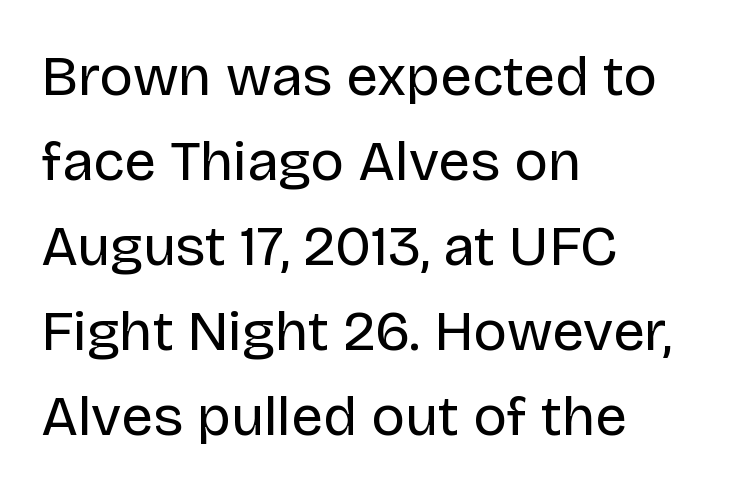
{"serif": "no", "italic": "no", "bold": "no", "weight": "regular", "width": "normal", "stroke_contrast": "low", "x_height": "large", "monospaced": "no", "underline": "no", "align": "left", "line_spacing": "normal", "line_spacing_ratio": 1.49, "letter_spacing": "normal", "letter_spacing_em": 0.0, "glyph_px": 57}
